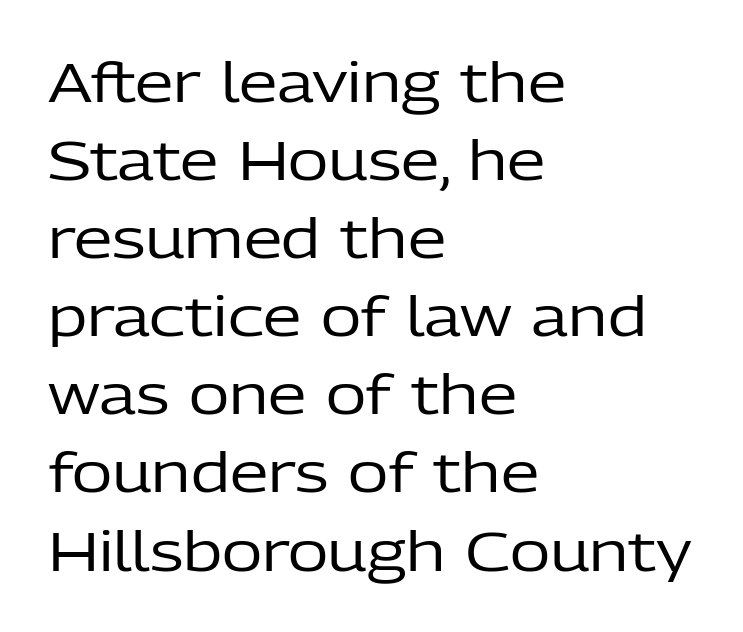
The image shows 55 px regular-weight sans-serif type, upright; set left-aligned, normal line spacing (1.42x), normal letter spacing, not underlined; low stroke contrast and a medium x-height.
